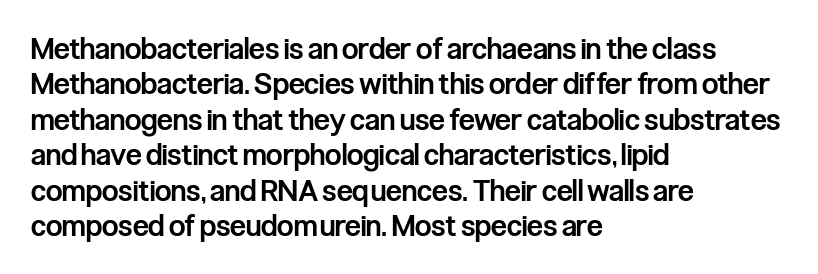
{"serif": "no", "italic": "no", "bold": "semi", "weight": "semibold", "width": "condensed", "stroke_contrast": "low", "x_height": "medium", "monospaced": "no", "underline": "no", "align": "left", "line_spacing_ratio": 1.22, "letter_spacing": "normal", "letter_spacing_em": 0.0, "glyph_px": 29}
